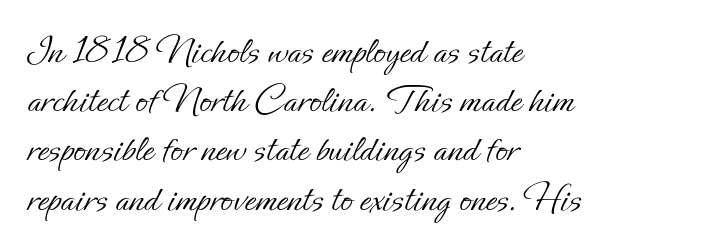
{"bold": "no", "weight": "light", "width": "normal", "stroke_contrast": "low", "x_height": "small", "monospaced": "no", "underline": "no", "align": "left", "line_spacing_ratio": 1.23, "letter_spacing": "normal", "letter_spacing_em": 0.0, "glyph_px": 40}
